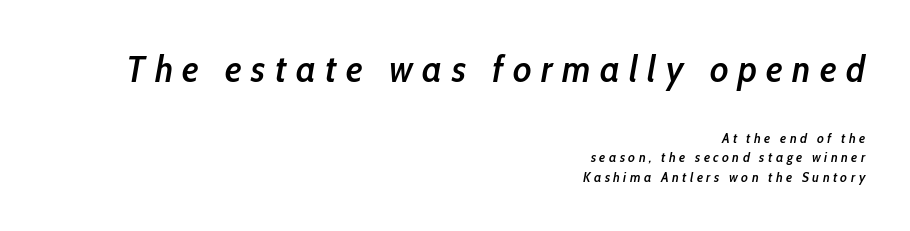
The image shows 38 px semibold, condensed type, italic (leaning right); set right-aligned, normal line spacing (1.4x), unusually wide letter spacing (+0.25 em), not underlined; the first (top) block is 2.71x larger; low stroke contrast and a medium x-height.
